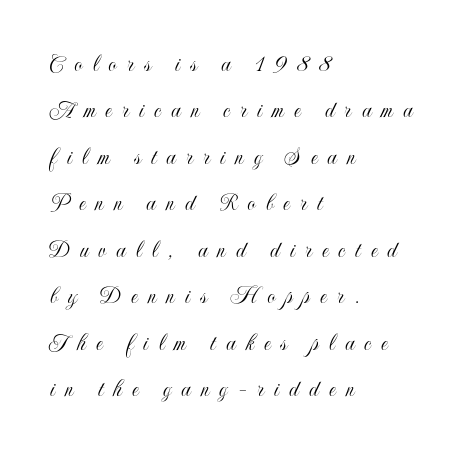
Q: Is the text italic (slanted)? A: Yes.
Q: Is the text underlined? A: No.
Q: How is the paragraph aligned? A: Left-aligned.
Q: Is the spacing between letters normal or unusually wide? A: Unusually wide.
